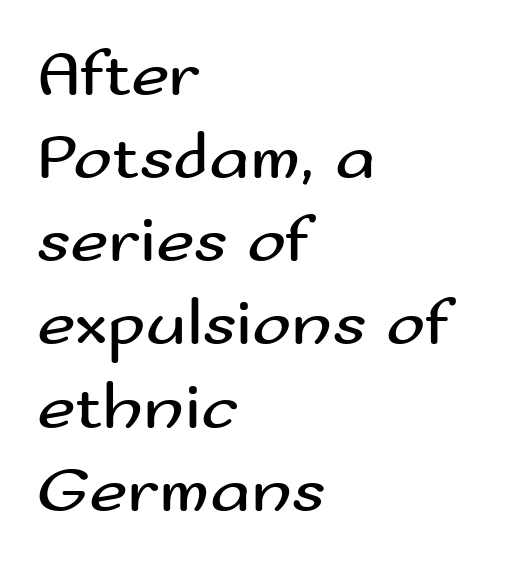
Q: Is the text bold? A: No.
Q: Is the text italic (slanted)? A: No, it is upright.
Q: Is the typeface a serif or a sans-serif typeface? A: Sans-serif.
Q: Is the text underlined? A: No.
Q: How is the paragraph aligned? A: Left-aligned.
Q: Is the spacing between letters normal or unusually wide? A: Normal.
Q: Is the spacing between lines tight, normal or loose? A: Normal.
Q: Width (condensed, normal, or wide)? A: Wide.
Q: Stroke contrast? A: Medium.
Q: x-height? A: Small.
Q: Monospaced? A: No.
